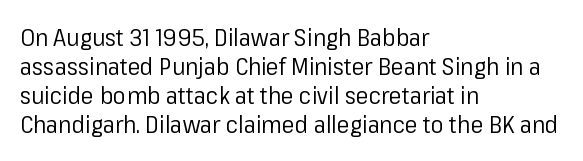
Q: Is the text bold? A: No.
Q: Is the text italic (slanted)? A: No, it is upright.
Q: Is the text underlined? A: No.
Q: How is the paragraph aligned? A: Left-aligned.
Q: Is the spacing between letters normal or unusually wide? A: Normal.
